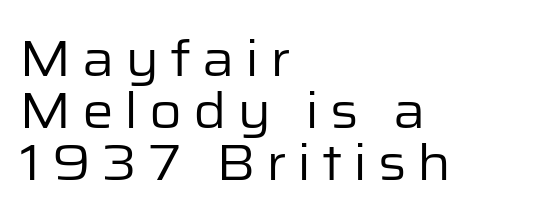
Compared with a typical body face, this is equally light or lighter still. Rule under the text: the space is simply empty. Vertical strokes here are truly vertical. Layout note: lines flush left. The passage shown is typeset with a sans-serif family. You could not count columns in this text — the font is proportionally spaced.
